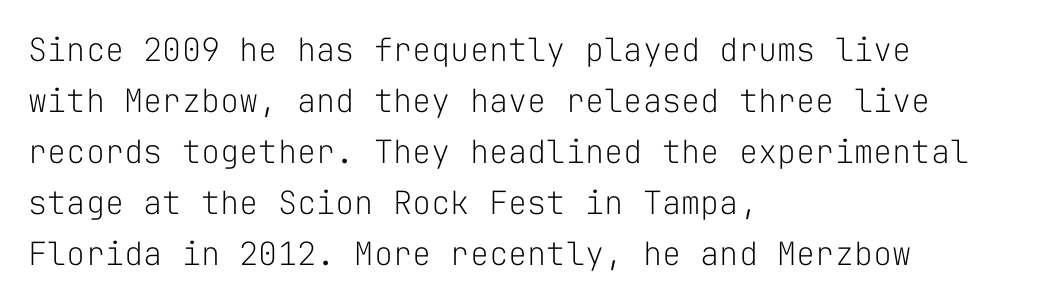
{"serif": "no", "italic": "no", "bold": "no", "weight": "light", "width": "normal", "stroke_contrast": "low", "x_height": "medium", "monospaced": "yes", "underline": "no", "align": "left", "line_spacing": "normal", "line_spacing_ratio": 1.59, "letter_spacing": "normal", "letter_spacing_em": 0.0, "glyph_px": 32}
